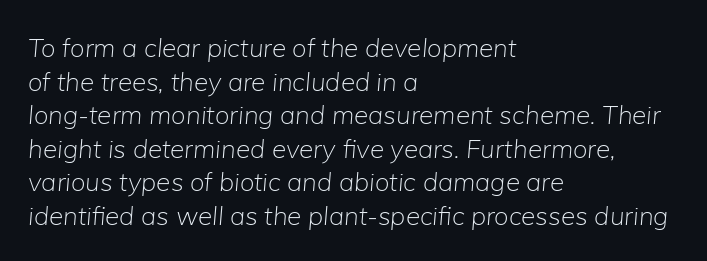
Q: Is the text bold? A: No.
Q: Is the text italic (slanted)? A: Yes, it leans right by about 5 degrees.
Q: Is the text underlined? A: No.
Q: How is the paragraph aligned? A: Left-aligned.
Q: Is the spacing between letters normal or unusually wide? A: Normal.
Q: Is the spacing between lines tight, normal or loose? A: Normal.
